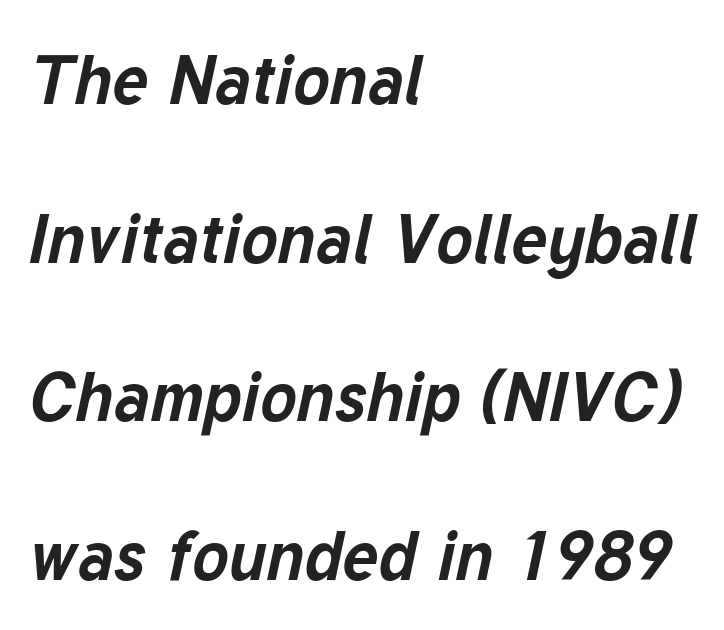
The image shows 69 px bold type, italic (leaning right); set left-aligned, loose line spacing (2.3x), normal letter spacing, not underlined; low stroke contrast and a medium x-height.
